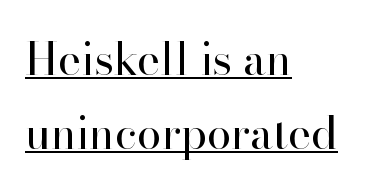
{"serif": "yes", "italic": "no", "bold": "no", "weight": "regular", "width": "normal", "stroke_contrast": "high", "x_height": "small", "monospaced": "no", "underline": "yes", "align": "left", "line_spacing": "normal", "line_spacing_ratio": 1.68, "letter_spacing": "normal", "letter_spacing_em": 0.0, "glyph_px": 44}
